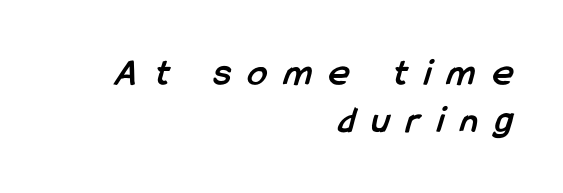
Q: Is the text bold? A: Yes.
Q: Is the typeface a serif or a sans-serif typeface? A: Sans-serif.
Q: Is the text underlined? A: No.
Q: How is the paragraph aligned? A: Right-aligned.
Q: Is the spacing between letters normal or unusually wide? A: Unusually wide.
Q: Width (condensed, normal, or wide)? A: Condensed.
Q: Stroke contrast? A: Low.
Q: x-height? A: Medium.
Q: Monospaced? A: No.
